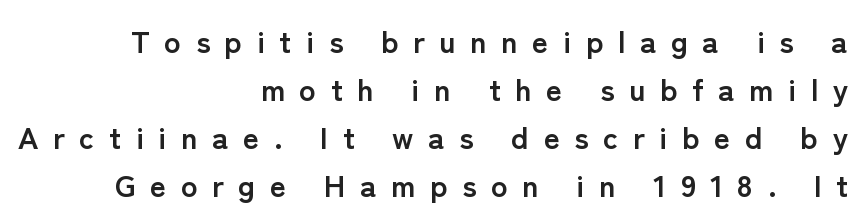
The image shows 31 px semibold sans-serif type, upright; set right-aligned, normal line spacing (1.55x), unusually wide letter spacing (+0.47 em), not underlined; low stroke contrast and a medium x-height.
